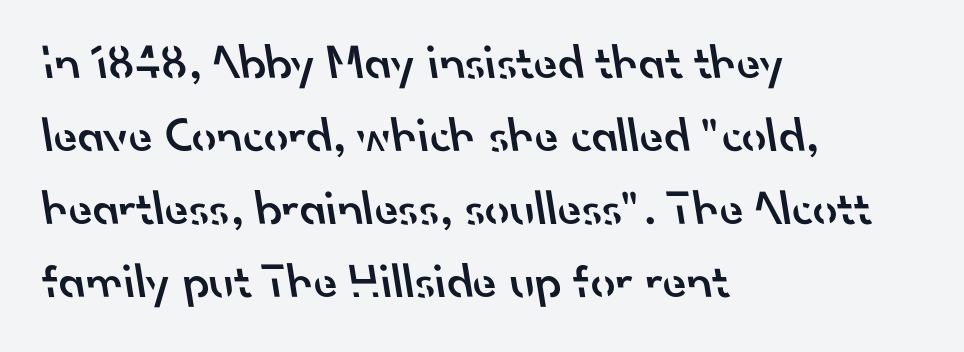
What weight is shown? A semibold, between regular and bold. One-word summary of the alignment: left. Regular leading. Think of a printed novel: that variable character pitch is what you see here. You can tell from the bare stems that sans-serif type was used. Is the letter spacing exaggerated? No — it looks like the ordinary default.
